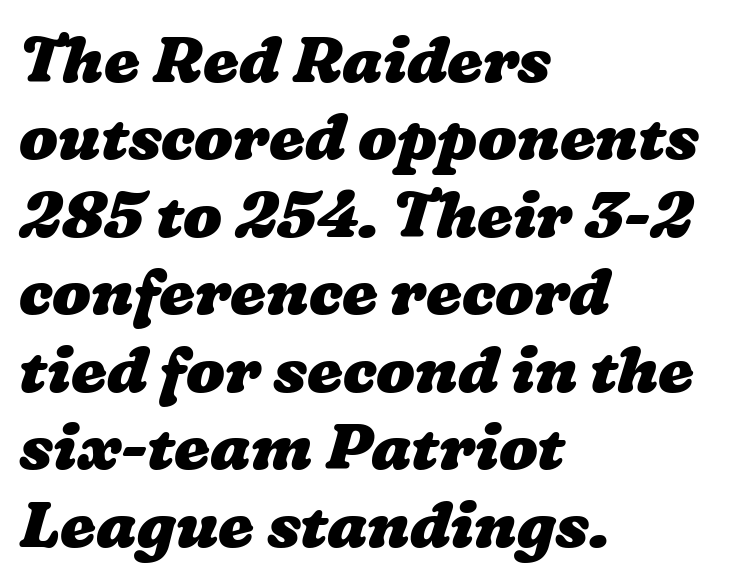
The image shows 64 px heavy, wide type; set left-aligned, line spacing 1.21x, normal letter spacing, not underlined; low stroke contrast and a medium x-height.
